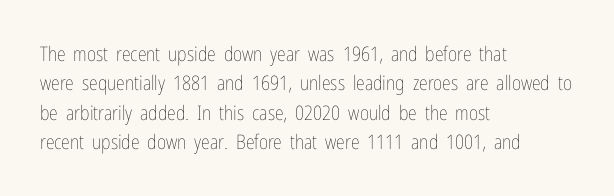
Q: Is the text bold? A: No.
Q: Is the text italic (slanted)? A: No, it is upright.
Q: Is the text underlined? A: No.
Q: How is the paragraph aligned? A: Left-aligned.
Q: Is the spacing between letters normal or unusually wide? A: Normal.
Q: Is the spacing between lines tight, normal or loose? A: Normal.
